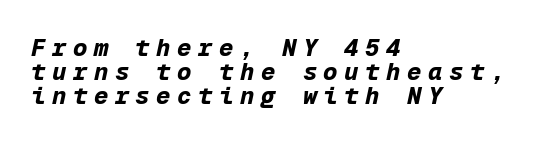
Set as a true bold cut, around the 700 mark. The letterforms stand isolated, each surrounded by extra space. This rendering uses left alignment, leaving the right contour irregular. Very little white space separates one row of letters from the next. Any mark beneath the type? The region is blank. Would a proofreader flag this as italicized? Yes.
